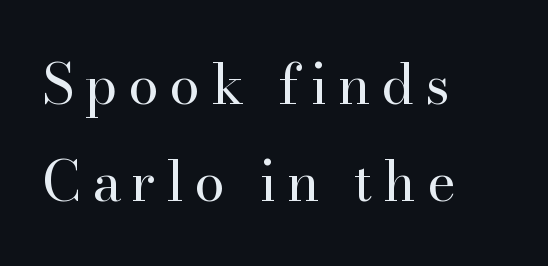
The image shows 55 px regular-weight serif type, upright; set left-aligned, line spacing 1.77x, not underlined; high stroke contrast and a small x-height.
